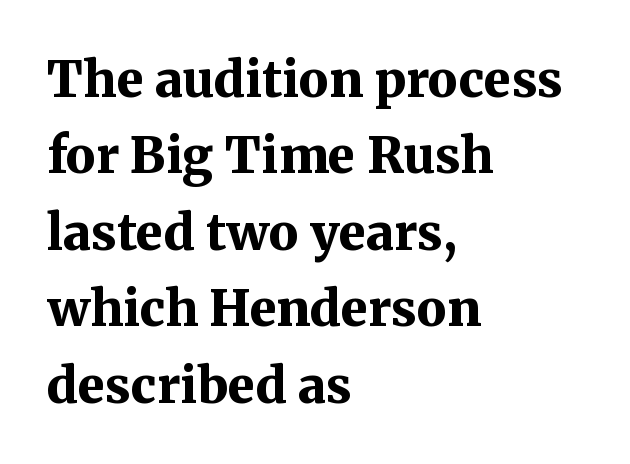
The image shows 50 px bold serif type, upright; set left-aligned, normal line spacing (1.53x), normal letter spacing, not underlined; medium stroke contrast and a medium x-height.
